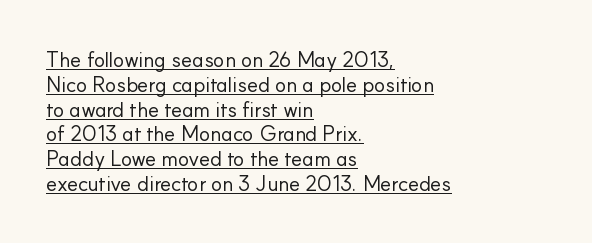
{"italic": "no", "bold": "no", "underline": "yes", "align": "left", "line_spacing_ratio": 1.18, "letter_spacing": "normal", "letter_spacing_em": 0.0, "glyph_px": 21}
